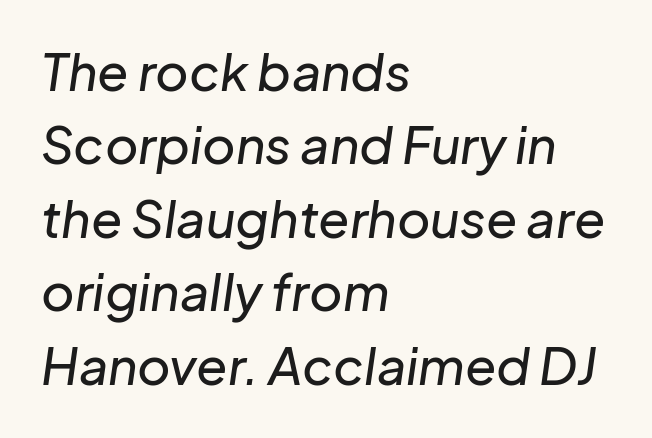
The image shows 51 px text type, italic (leaning right); set left-aligned, normal line spacing (1.44x), normal letter spacing, not underlined; low stroke contrast and a medium x-height.
